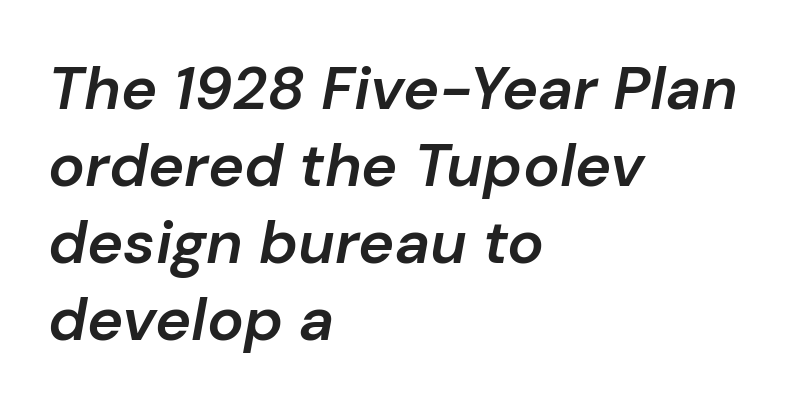
{"italic": "yes", "lean": "right", "slant_degrees": 10, "bold": "semi", "weight": "semibold", "width": "normal", "stroke_contrast": "low", "x_height": "medium", "monospaced": "no", "underline": "no", "align": "left", "line_spacing": "normal", "line_spacing_ratio": 1.26, "letter_spacing": "normal", "letter_spacing_em": 0.0, "glyph_px": 61}
